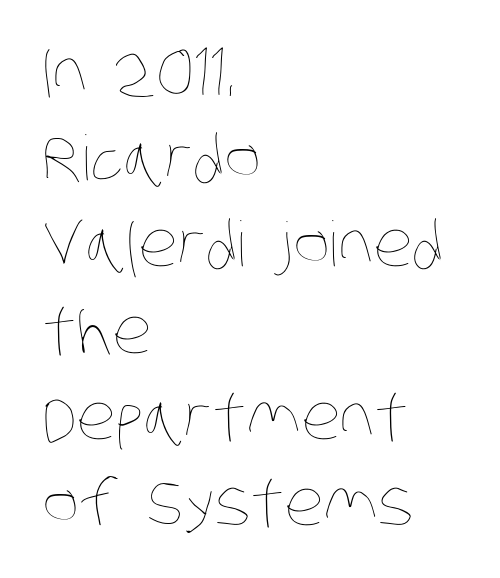
{"bold": "no", "weight": "thin", "width": "condensed", "stroke_contrast": "low", "x_height": "large", "monospaced": "no", "underline": "no", "align": "left", "line_spacing": "normal", "line_spacing_ratio": 1.39, "letter_spacing": "normal", "letter_spacing_em": 0.0, "glyph_px": 62}
